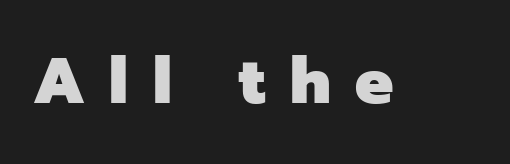
The image shows 64 px heavy sans-serif type, upright; set unusually wide letter spacing (+0.38 em), not underlined; low stroke contrast and a medium x-height.
